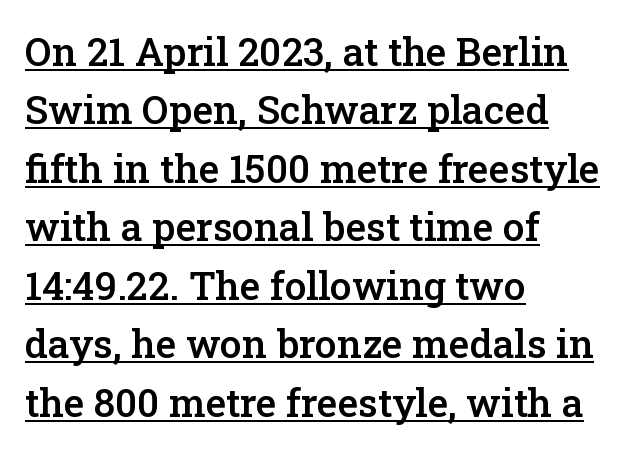
{"serif": "yes", "italic": "no", "bold": "semi", "weight": "semibold", "width": "normal", "stroke_contrast": "low", "x_height": "medium", "monospaced": "no", "underline": "yes", "align": "left", "line_spacing": "normal", "line_spacing_ratio": 1.5, "letter_spacing": "normal", "letter_spacing_em": 0.0, "glyph_px": 39}
